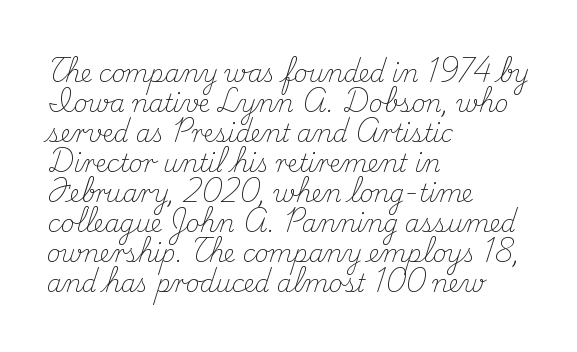
{"bold": "no", "underline": "no", "align": "left", "line_spacing": "normal", "line_spacing_ratio": 1.25, "letter_spacing": "normal", "letter_spacing_em": 0.0, "glyph_px": 24}
